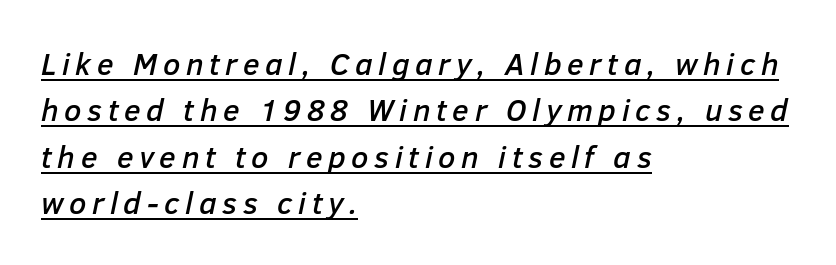
Normally led — the rows are evenly, conventionally spaced. You can tell it's italic because the verticals aren't actually vertical. Here the designer chose a conventional face with non-uniform glyph widths. Glance below the letters and you will spot a drawn line.
